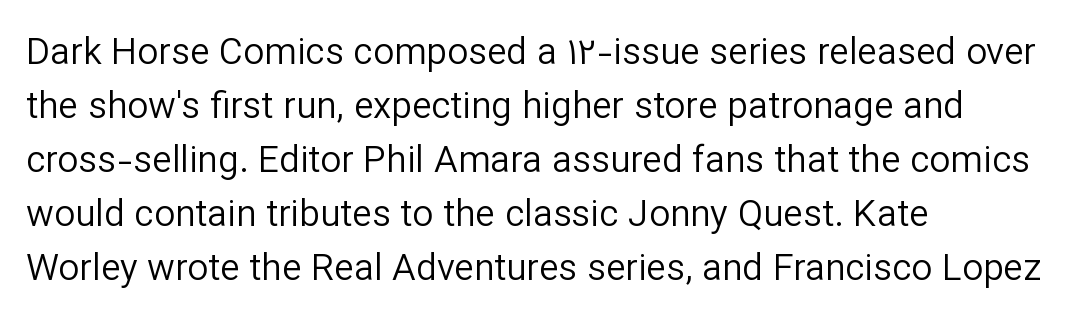
The image shows 37 px regular-weight sans-serif type, upright; set left-aligned, normal line spacing (1.46x), normal letter spacing, not underlined; low stroke contrast and a medium x-height.
